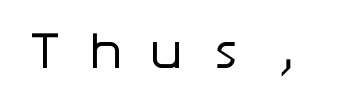
Stems and bowls with no extra thickness — not bold. The rendering shows plain stroke endings on the letterforms — a sans-serif design. The font's upright variant was chosen for this text. Quick note: underline off.
